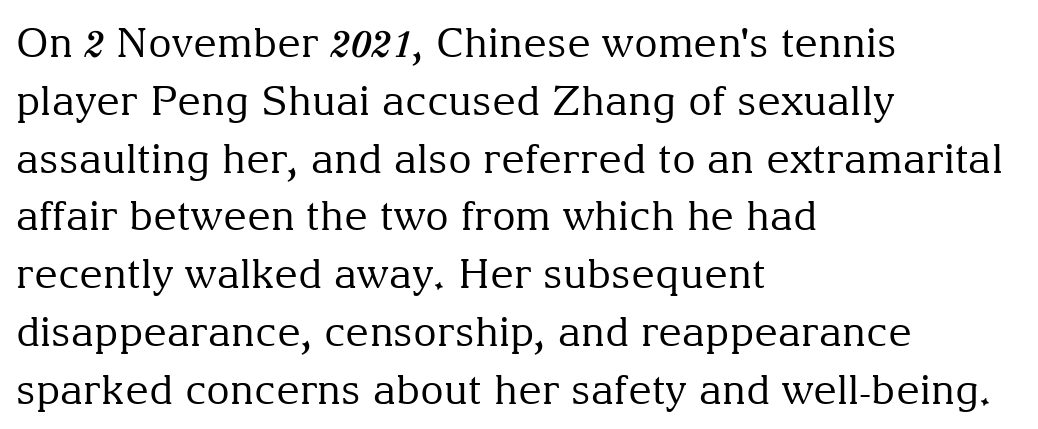
{"serif": "yes", "italic": "no", "bold": "no", "weight": "regular", "width": "normal", "stroke_contrast": "medium", "x_height": "medium", "monospaced": "no", "underline": "no", "align": "left", "line_spacing": "normal", "line_spacing_ratio": 1.41, "letter_spacing": "normal", "letter_spacing_em": 0.0, "glyph_px": 41}
